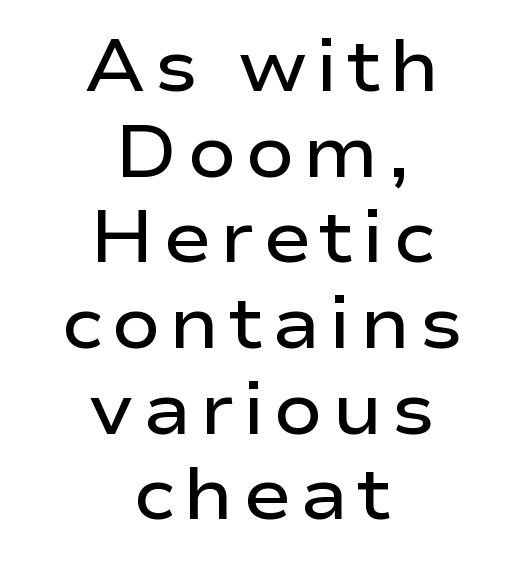
Q: Is the text bold? A: Semi-bold.
Q: Is the text italic (slanted)? A: No, it is upright.
Q: Is the typeface a serif or a sans-serif typeface? A: Sans-serif.
Q: Is the text underlined? A: No.
Q: How is the paragraph aligned? A: Centered.
Q: Width (condensed, normal, or wide)? A: Wide.
Q: Stroke contrast? A: Low.
Q: x-height? A: Medium.
Q: Monospaced? A: No.
